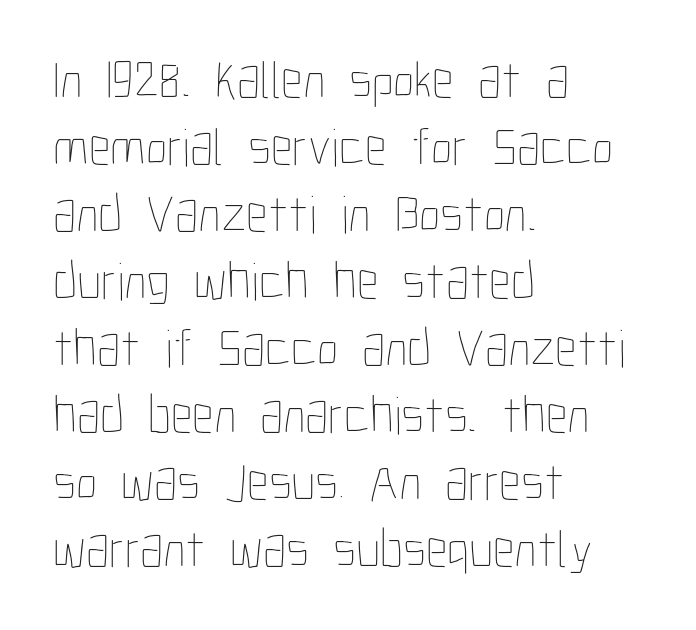
{"italic": "no", "bold": "no", "weight": "thin", "width": "condensed", "stroke_contrast": "low", "x_height": "medium", "monospaced": "no", "underline": "no", "align": "left", "line_spacing_ratio": 1.24, "letter_spacing": "normal", "letter_spacing_em": 0.0, "glyph_px": 54}
